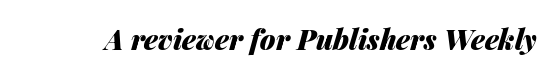
{"italic": "yes", "lean": "right", "slant_degrees": 14, "bold": "yes", "weight": "heavy", "width": "normal", "stroke_contrast": "medium", "x_height": "medium", "monospaced": "no", "underline": "no", "letter_spacing": "normal", "letter_spacing_em": 0.0, "glyph_px": 28}
